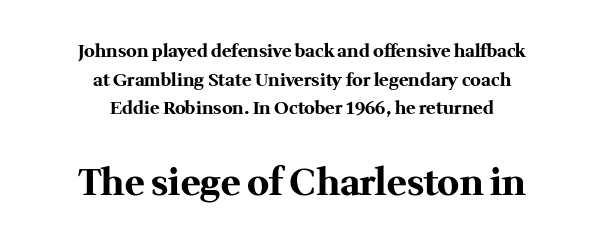
The image shows 37 px bold serif type, upright; set centered, normal line spacing (1.59x), normal letter spacing, not underlined; the second (bottom) block is 2.06x larger; medium stroke contrast and a medium x-height.
